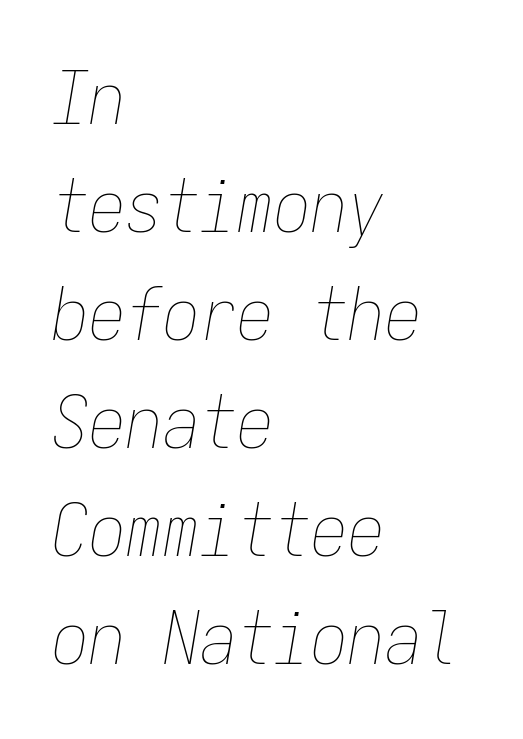
Q: Is the text bold? A: No.
Q: Is the text italic (slanted)? A: Yes, it leans right by about 9 degrees.
Q: Is the text underlined? A: No.
Q: How is the paragraph aligned? A: Left-aligned.
Q: Is the spacing between letters normal or unusually wide? A: Normal.
Q: Is the spacing between lines tight, normal or loose? A: Normal.
Q: Width (condensed, normal, or wide)? A: Condensed.
Q: Stroke contrast? A: Low.
Q: x-height? A: Medium.
Q: Monospaced? A: Yes.
